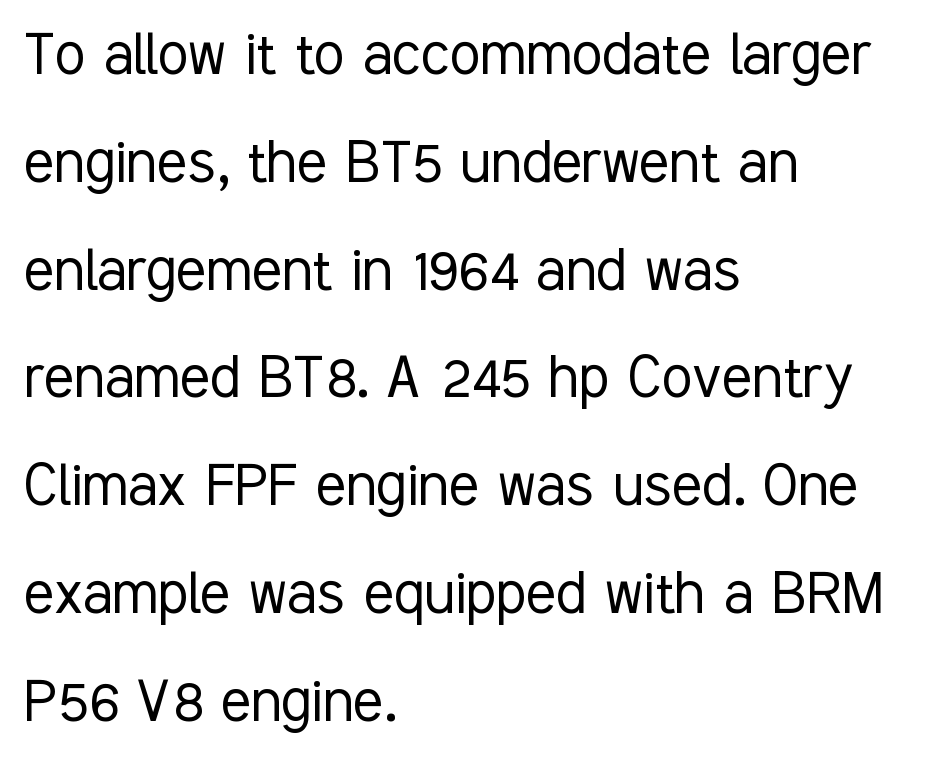
Q: Is the text bold? A: No.
Q: Is the text italic (slanted)? A: No, it is upright.
Q: Is the typeface a serif or a sans-serif typeface? A: Sans-serif.
Q: Is the text underlined? A: No.
Q: How is the paragraph aligned? A: Left-aligned.
Q: Is the spacing between letters normal or unusually wide? A: Normal.
Q: Is the spacing between lines tight, normal or loose? A: Normal.
Q: Width (condensed, normal, or wide)? A: Condensed.
Q: Stroke contrast? A: Low.
Q: x-height? A: Medium.
Q: Monospaced? A: No.
